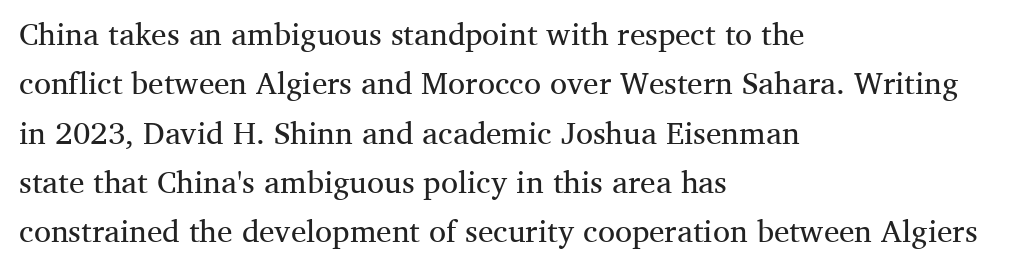
Q: Is the text bold? A: No.
Q: Is the text italic (slanted)? A: No, it is upright.
Q: Is the typeface a serif or a sans-serif typeface? A: Serif.
Q: Is the text underlined? A: No.
Q: How is the paragraph aligned? A: Left-aligned.
Q: Is the spacing between letters normal or unusually wide? A: Normal.
Q: Is the spacing between lines tight, normal or loose? A: Normal.
Q: Width (condensed, normal, or wide)? A: Normal.
Q: Stroke contrast? A: Medium.
Q: x-height? A: Medium.
Q: Monospaced? A: No.
